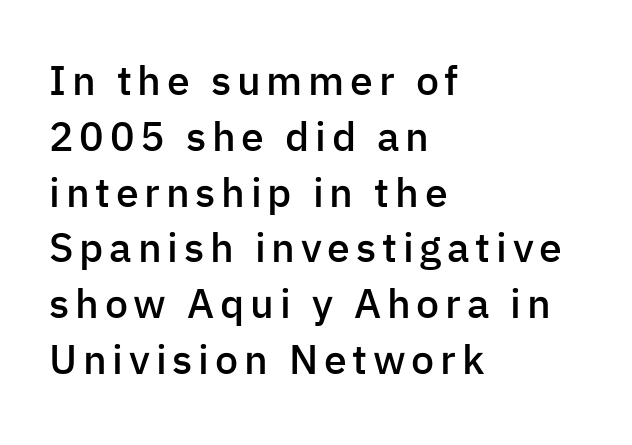
{"serif": "no", "italic": "no", "bold": "semi", "weight": "semibold", "width": "normal", "stroke_contrast": "low", "x_height": "medium", "monospaced": "no", "underline": "no", "align": "left", "line_spacing": "normal", "line_spacing_ratio": 1.36, "glyph_px": 41}
